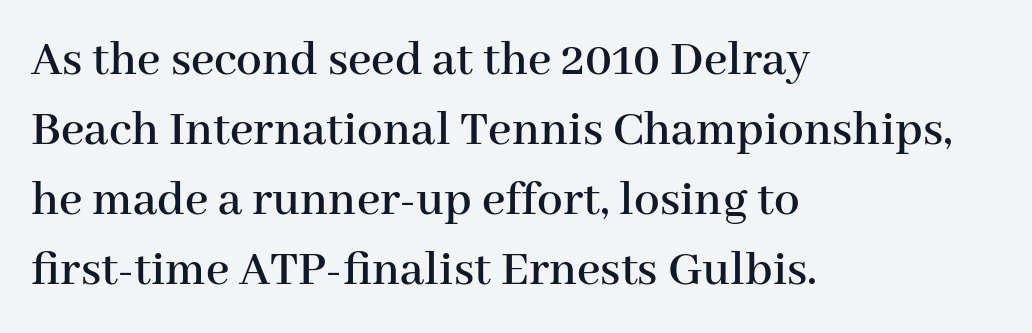
Q: Is the text italic (slanted)? A: No, it is upright.
Q: Is the typeface a serif or a sans-serif typeface? A: Serif.
Q: Is the text underlined? A: No.
Q: How is the paragraph aligned? A: Left-aligned.
Q: Is the spacing between letters normal or unusually wide? A: Normal.
Q: Is the spacing between lines tight, normal or loose? A: Normal.
Q: Width (condensed, normal, or wide)? A: Normal.
Q: Stroke contrast? A: High.
Q: x-height? A: Medium.
Q: Monospaced? A: No.
